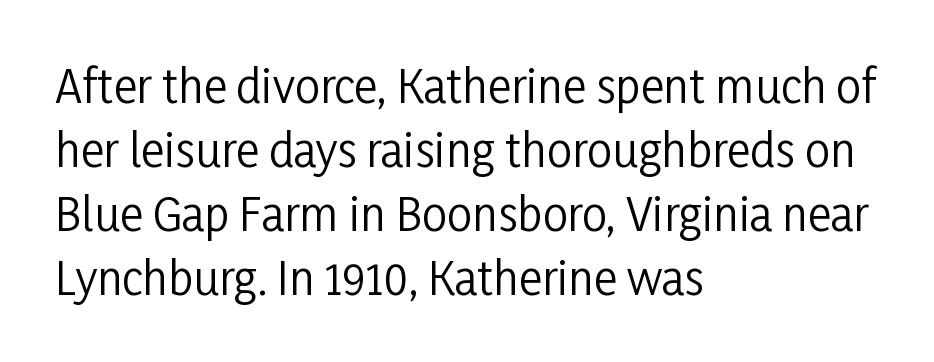
The image shows 45 px regular-weight, condensed sans-serif type, upright; set left-aligned, normal line spacing (1.42x), normal letter spacing, not underlined; low stroke contrast and a medium x-height.
